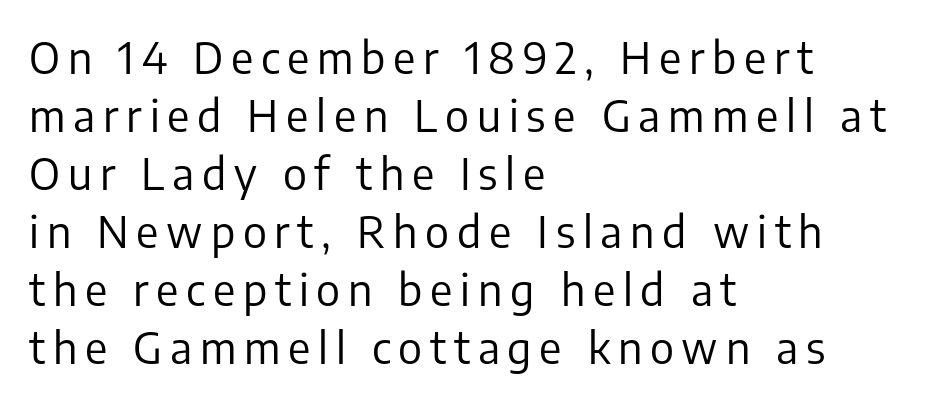
Q: Is the text bold? A: No.
Q: Is the text italic (slanted)? A: No, it is upright.
Q: Is the typeface a serif or a sans-serif typeface? A: Sans-serif.
Q: Is the text underlined? A: No.
Q: How is the paragraph aligned? A: Left-aligned.
Q: Is the spacing between lines tight, normal or loose? A: Normal.
Q: Width (condensed, normal, or wide)? A: Normal.
Q: Stroke contrast? A: Low.
Q: x-height? A: Medium.
Q: Monospaced? A: No.
